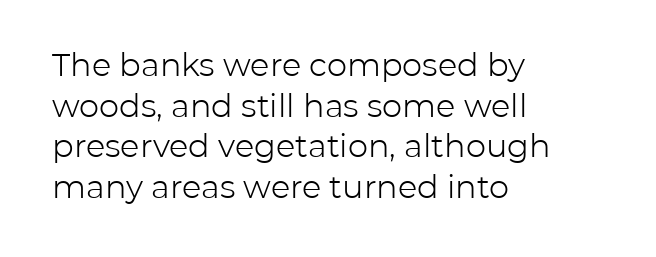
The image shows 32 px light sans-serif type, upright; set left-aligned, normal line spacing (1.27x), normal letter spacing, not underlined; low stroke contrast and a medium x-height.
